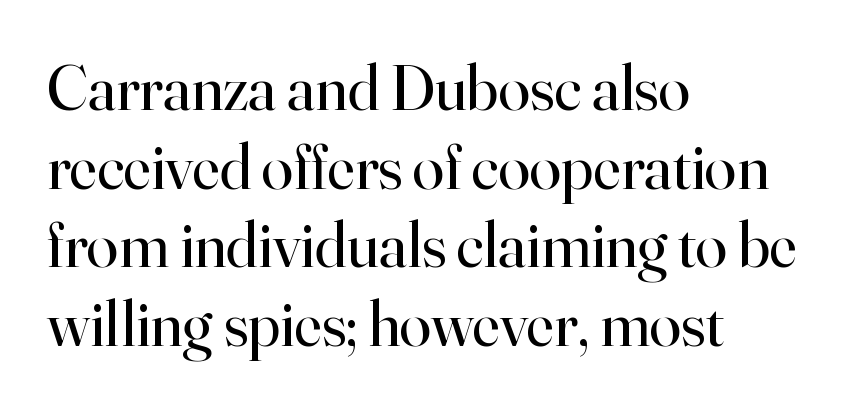
These lines are rendered in a variable-pitch font. Bare-footed words on every line. Casual observation: everything's shoved over to the left. Weight: in the light-to-regular range. This sample uses an upright cut, with every glyph sitting square on the baseline.
